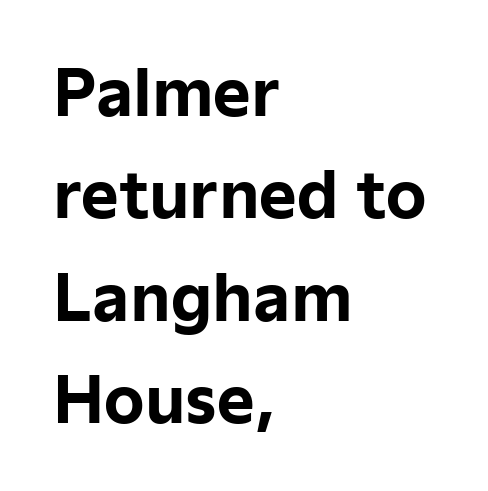
The image shows 64 px bold sans-serif type, upright; set left-aligned, normal line spacing (1.6x), normal letter spacing, not underlined; low stroke contrast and a medium x-height.
